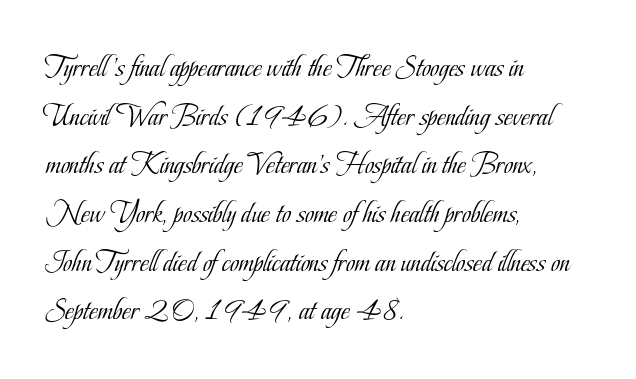
{"serif": "yes", "bold": "no", "weight": "light", "width": "condensed", "stroke_contrast": "low", "x_height": "small", "monospaced": "no", "underline": "no", "align": "left", "line_spacing": "normal", "line_spacing_ratio": 1.57, "letter_spacing": "normal", "letter_spacing_em": 0.0, "glyph_px": 31}
